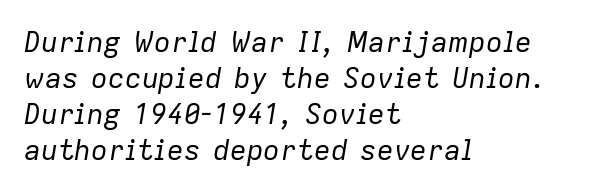
The image shows 28 px regular-weight type, italic (leaning right); set left-aligned, normal line spacing (1.28x), normal letter spacing, not underlined; low stroke contrast and a medium x-height.
